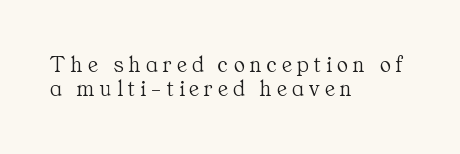
The image shows 23 px text type, upright; set left-aligned, tight line spacing (1.06x), unusually wide letter spacing (+0.22 em), not underlined.
